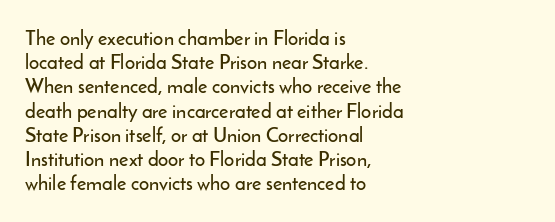
{"italic": "no", "underline": "no", "align": "left", "line_spacing_ratio": 1.21, "letter_spacing": "normal", "letter_spacing_em": 0.0, "glyph_px": 20}
